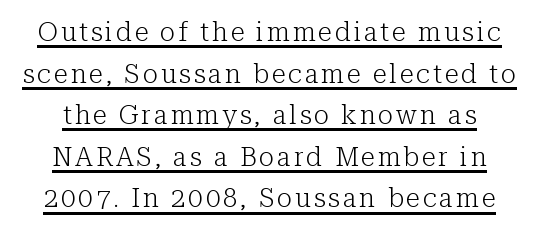
Is the stroke heavy? The answer is a plain regular-or-lighter. What decoration does the sample have? An underline. The lettering holds an erect, upright posture throughout. Reading down the column, the eye jumps a familiar distance to each next line.
